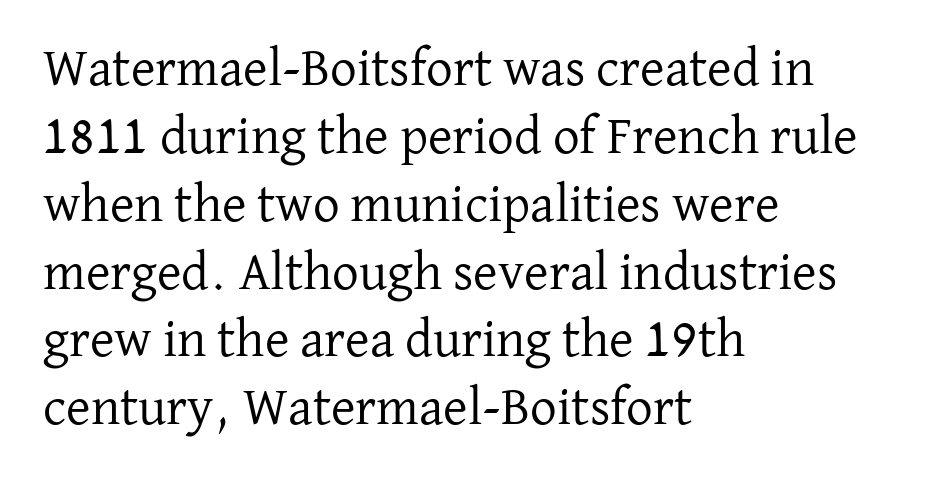
{"serif": "yes", "italic": "no", "bold": "no", "weight": "regular", "width": "normal", "stroke_contrast": "low", "x_height": "medium", "monospaced": "no", "underline": "no", "align": "left", "line_spacing": "normal", "line_spacing_ratio": 1.28, "letter_spacing": "normal", "letter_spacing_em": 0.0, "glyph_px": 53}
